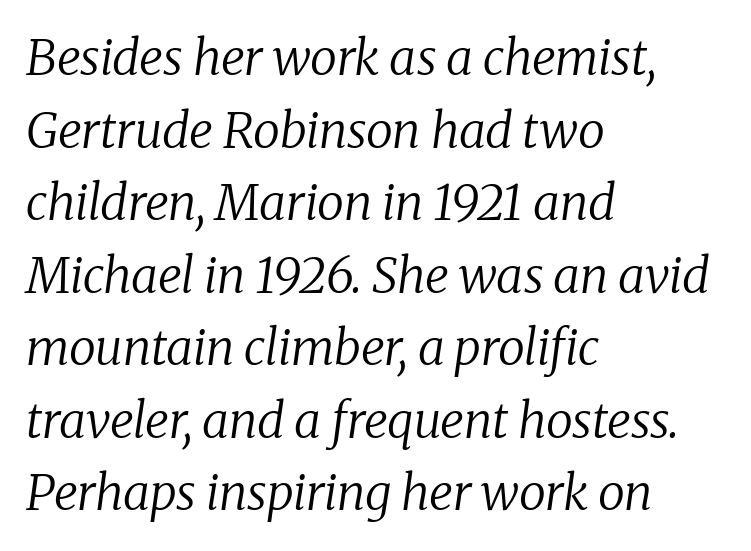
Q: Is the text bold? A: No.
Q: Is the text italic (slanted)? A: Yes, it leans right by about 8 degrees.
Q: Is the typeface a serif or a sans-serif typeface? A: Serif.
Q: Is the text underlined? A: No.
Q: How is the paragraph aligned? A: Left-aligned.
Q: Is the spacing between letters normal or unusually wide? A: Normal.
Q: Is the spacing between lines tight, normal or loose? A: Normal.
Q: Width (condensed, normal, or wide)? A: Normal.
Q: Stroke contrast? A: Low.
Q: x-height? A: Medium.
Q: Monospaced? A: No.
